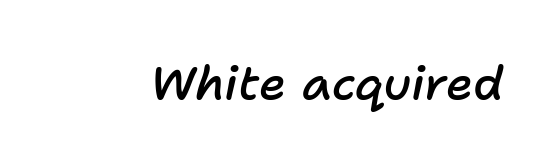
The image shows 47 px semibold type, italic (leaning right); set normal letter spacing, not underlined; low stroke contrast and a medium x-height.
